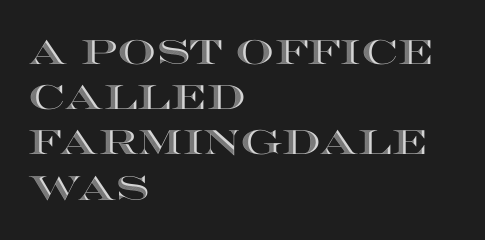
Q: Is the text italic (slanted)? A: No, it is upright.
Q: Is the text underlined? A: No.
Q: How is the paragraph aligned? A: Left-aligned.
Q: Is the spacing between letters normal or unusually wide? A: Normal.
Q: Is the spacing between lines tight, normal or loose? A: Normal.
Q: Width (condensed, normal, or wide)? A: Wide.
Q: x-height? A: Large.
Q: Monospaced? A: No.
